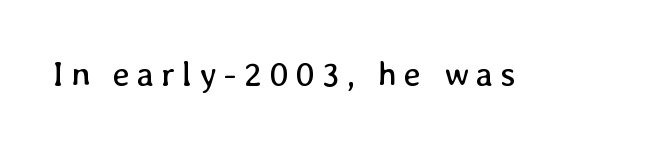
{"italic": "no", "bold": "no", "weight": "regular", "width": "normal", "stroke_contrast": "low", "x_height": "medium", "monospaced": "no", "underline": "no", "letter_spacing": "wide", "letter_spacing_em": 0.2, "glyph_px": 34}
